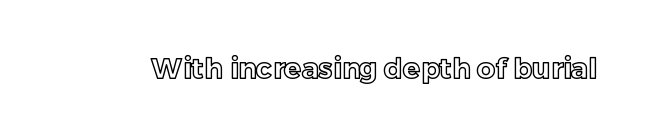
The foot of each line stays bare and open. The rendering keeps characters at their native spacing. These lines were composed using upright roman letters. Proportional: the letters do not fall into vertical columns.
